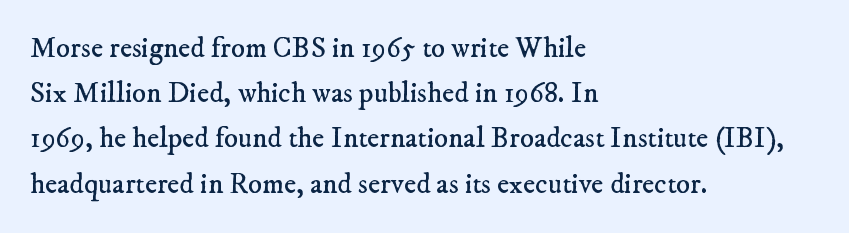
{"serif": "yes", "bold": "no", "weight": "regular", "width": "normal", "stroke_contrast": "low", "x_height": "small", "monospaced": "no", "underline": "no", "align": "left", "line_spacing": "normal", "line_spacing_ratio": 1.56, "letter_spacing": "normal", "letter_spacing_em": 0.0, "glyph_px": 29}
